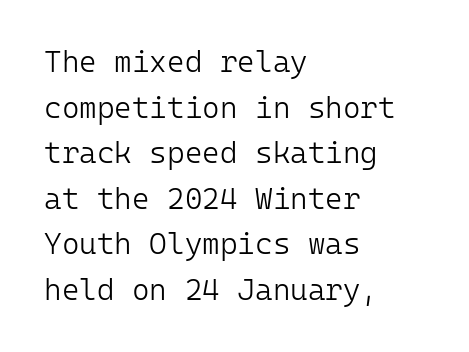
Q: Is the text bold? A: No.
Q: Is the text italic (slanted)? A: No, it is upright.
Q: Is the typeface a serif or a sans-serif typeface? A: Sans-serif.
Q: Is the text underlined? A: No.
Q: How is the paragraph aligned? A: Left-aligned.
Q: Is the spacing between letters normal or unusually wide? A: Normal.
Q: Is the spacing between lines tight, normal or loose? A: Normal.
Q: Width (condensed, normal, or wide)? A: Normal.
Q: Stroke contrast? A: Low.
Q: x-height? A: Medium.
Q: Monospaced? A: Yes.
